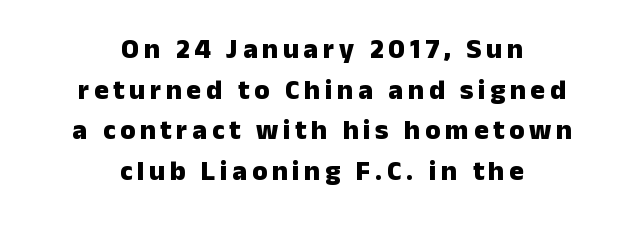
The lines in this sample share a center point and differ in where they start and stop. Interline gaps are of average width in this sample. Letterform terminals end flat and unadorned throughout the passage. Vertical strokes here are truly vertical.
